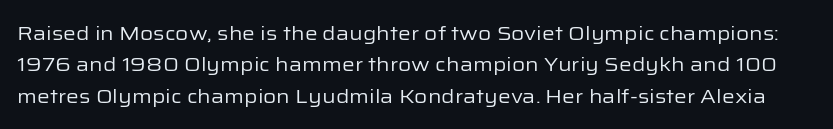
Is there any slant? The stems are plumb. Honestly, the letter spacing is just normal — you wouldn't notice it. The characters are drawn with everyday or finer stroke widths. Regarding leading, the lines here are spaced in the standard way. Underline: absent.
